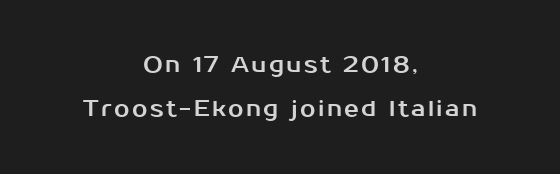
The image shows 22 px text type, upright; set centered, loose line spacing (1.99x), not underlined.
